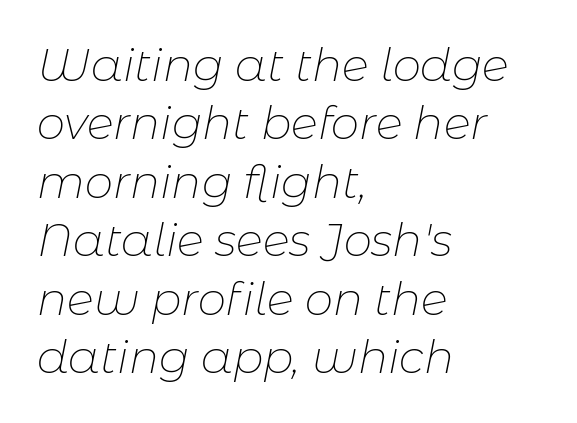
The image shows 45 px thin type, italic (leaning right); set left-aligned, normal line spacing (1.3x), normal letter spacing, not underlined; low stroke contrast and a medium x-height.
